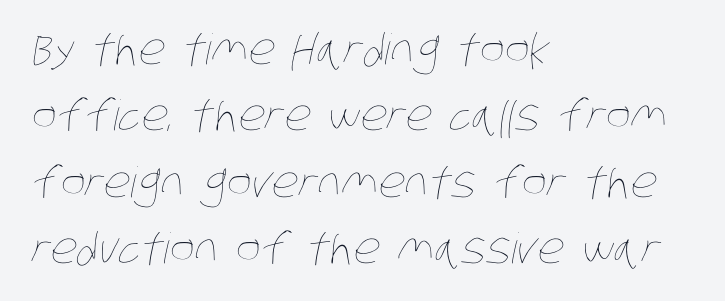
The image shows 42 px thin, condensed type; set left-aligned, normal line spacing (1.58x), normal letter spacing, not underlined; low stroke contrast and a large x-height.
